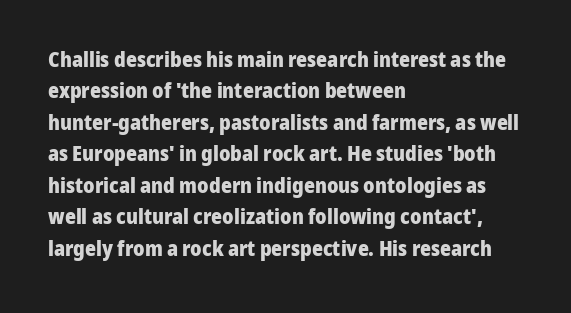
Q: Is the text bold? A: Yes.
Q: Is the text italic (slanted)? A: No, it is upright.
Q: Is the text underlined? A: No.
Q: How is the paragraph aligned? A: Left-aligned.
Q: Is the spacing between letters normal or unusually wide? A: Normal.
Q: Is the spacing between lines tight, normal or loose? A: Normal.
